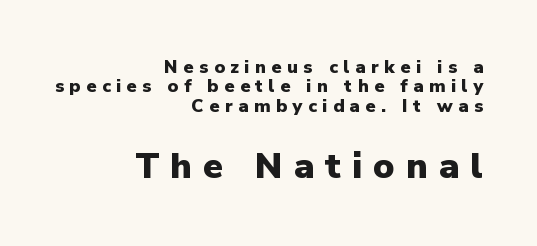
Q: Is the text bold? A: Yes.
Q: Is the text italic (slanted)? A: No, it is upright.
Q: Is the typeface a serif or a sans-serif typeface? A: Sans-serif.
Q: Is the text underlined? A: No.
Q: How is the paragraph aligned? A: Right-aligned.
Q: Is the spacing between letters normal or unusually wide? A: Unusually wide.
Q: Is the spacing between lines tight, normal or loose? A: Tight.
Q: Which block of text is set in a larger size, the first (top) or the second (bottom)? A: The second (bottom) one.
Q: Width (condensed, normal, or wide)? A: Normal.
Q: Stroke contrast? A: Low.
Q: x-height? A: Medium.
Q: Monospaced? A: No.
